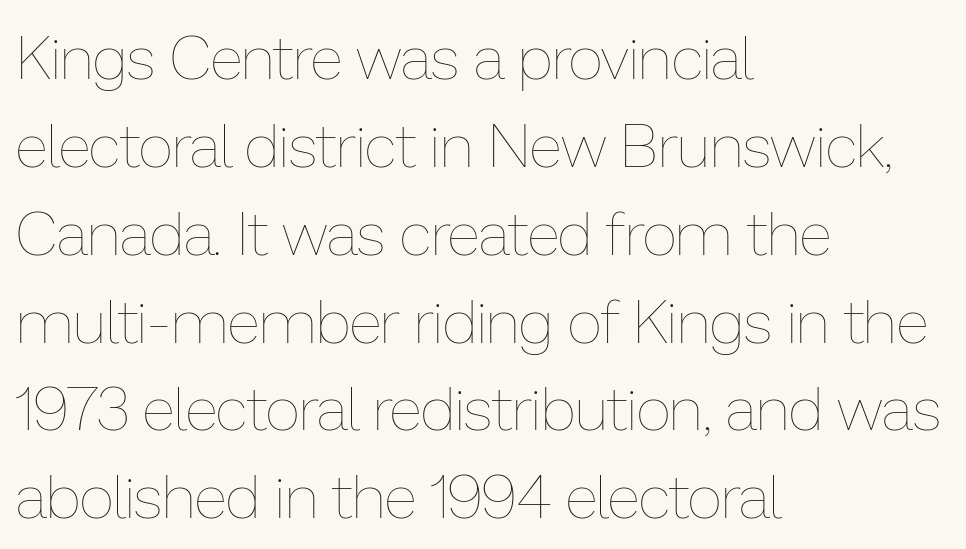
Q: Is the text bold? A: No.
Q: Is the text italic (slanted)? A: No, it is upright.
Q: Is the text underlined? A: No.
Q: How is the paragraph aligned? A: Left-aligned.
Q: Is the spacing between letters normal or unusually wide? A: Normal.
Q: Is the spacing between lines tight, normal or loose? A: Normal.
Q: Width (condensed, normal, or wide)? A: Normal.
Q: Stroke contrast? A: Low.
Q: x-height? A: Medium.
Q: Monospaced? A: No.
